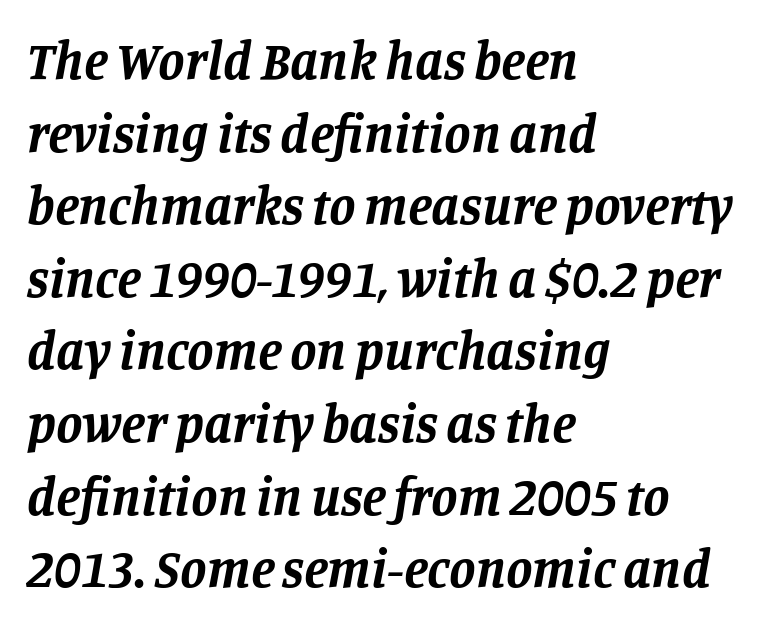
The image shows 53 px bold serif type, italic (leaning right); set left-aligned, normal line spacing (1.37x), normal letter spacing, not underlined; low stroke contrast and a large x-height.
